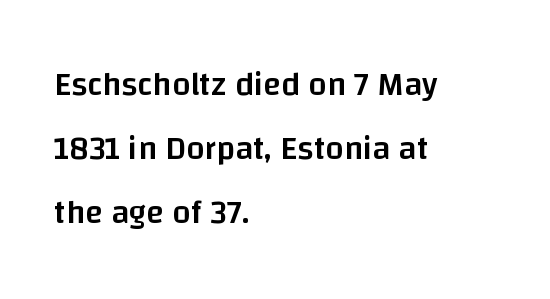
Each line starts at the same left margin while the right side varies. Any mark beneath the type? The region is blank. The tracking reads as untouched default to a designer's eye. Designer's note — italics off, roman on. Think of a printed novel: that variable character pitch is what you see here. Every letter is mildly thick-stroked: semibold rather than bold.
